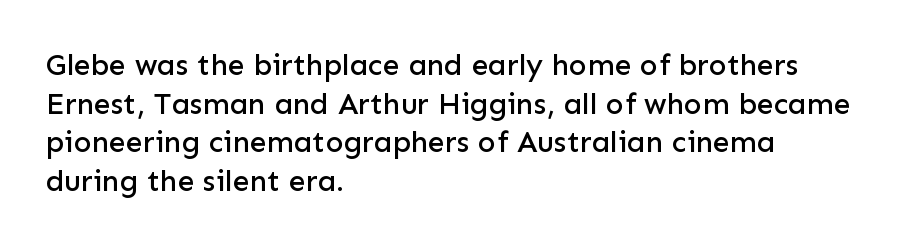
{"serif": "no", "italic": "no", "width": "normal", "stroke_contrast": "low", "x_height": "medium", "monospaced": "no", "underline": "no", "align": "left", "line_spacing": "normal", "line_spacing_ratio": 1.29, "letter_spacing": "normal", "letter_spacing_em": 0.0, "glyph_px": 30}
